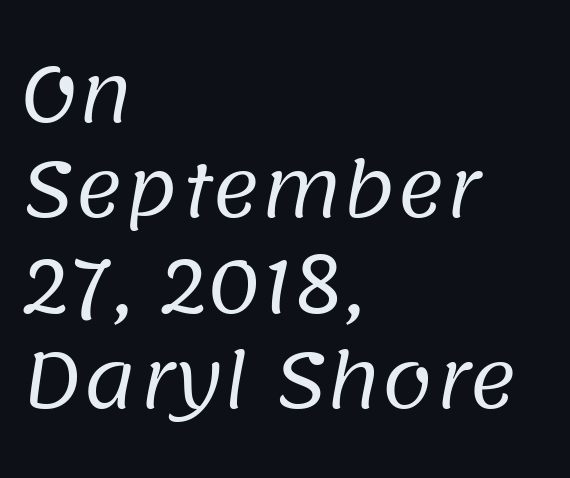
Q: Is the text bold? A: No.
Q: Is the typeface a serif or a sans-serif typeface? A: Sans-serif.
Q: Is the text underlined? A: No.
Q: How is the paragraph aligned? A: Left-aligned.
Q: Is the spacing between letters normal or unusually wide? A: Normal.
Q: Is the spacing between lines tight, normal or loose? A: Normal.
Q: Width (condensed, normal, or wide)? A: Normal.
Q: Stroke contrast? A: Low.
Q: x-height? A: Large.
Q: Monospaced? A: No.
